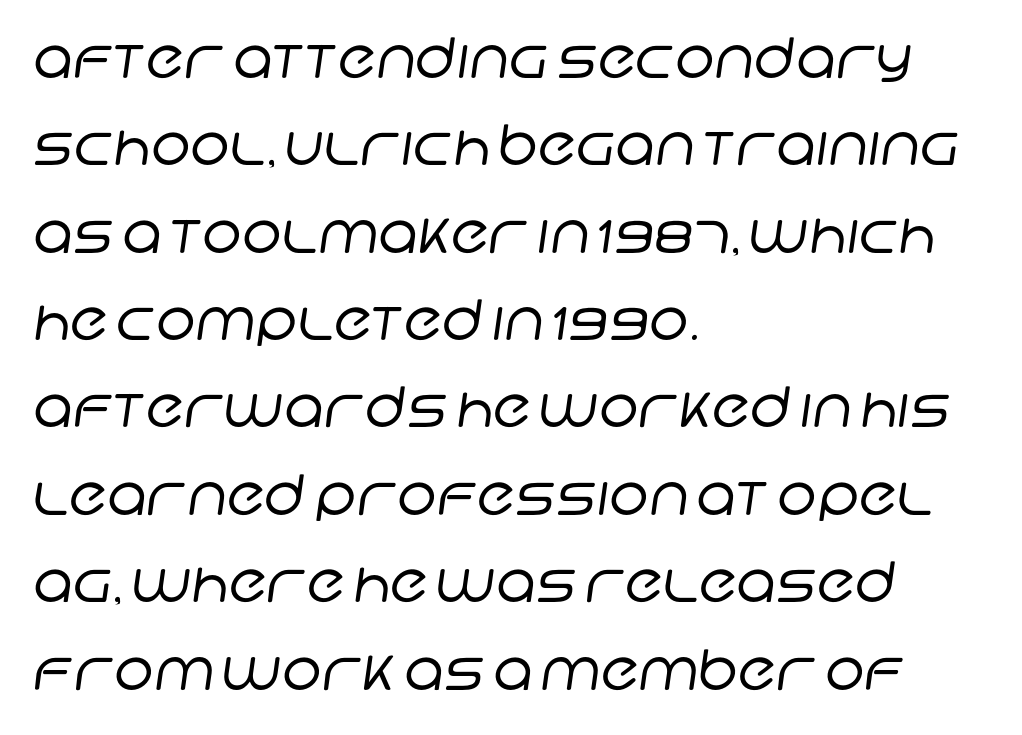
{"serif": "no", "bold": "no", "weight": "regular", "width": "normal", "stroke_contrast": "low", "x_height": "large", "monospaced": "no", "underline": "no", "align": "left", "line_spacing": "normal", "line_spacing_ratio": 1.56, "letter_spacing": "normal", "letter_spacing_em": 0.0, "glyph_px": 56}
